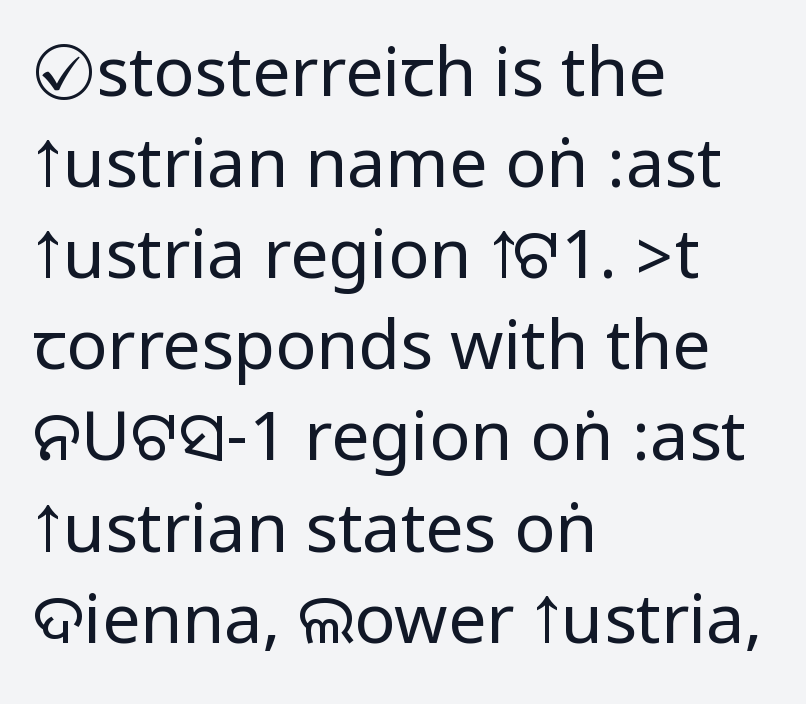
The image shows 68 px regular-weight, condensed sans-serif type, upright; set left-aligned, normal line spacing (1.34x), normal letter spacing, not underlined; low stroke contrast.
